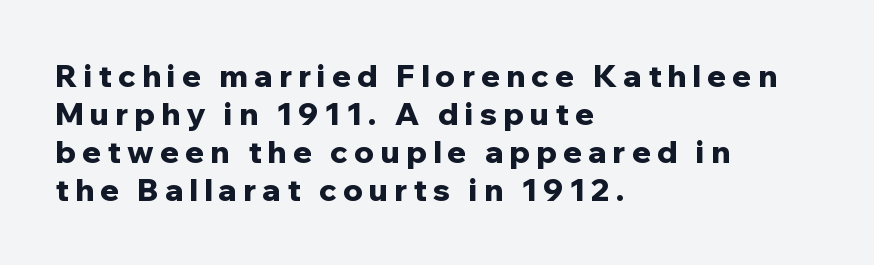
The image shows 31 px bold sans-serif type, upright; set left-aligned, line spacing 1.23x, unusually wide letter spacing (+0.2 em), not underlined; low stroke contrast and a medium x-height.
